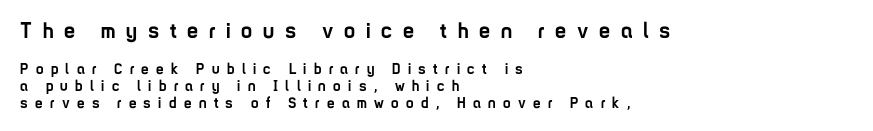
This block would grow much taller if given ordinary leading; it's compressed now. Each line starts at the same left margin while the right side varies. Which chunk is bigger? The first one — the top block dwarfs the bottom. Upright lettering throughout. Short note: letters widely spaced.
